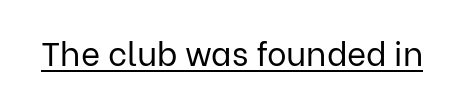
Q: Is the text bold? A: No.
Q: Is the text italic (slanted)? A: No, it is upright.
Q: Is the typeface a serif or a sans-serif typeface? A: Sans-serif.
Q: Is the text underlined? A: Yes.
Q: Is the spacing between letters normal or unusually wide? A: Normal.
Q: Width (condensed, normal, or wide)? A: Normal.
Q: Stroke contrast? A: Low.
Q: x-height? A: Medium.
Q: Monospaced? A: No.
